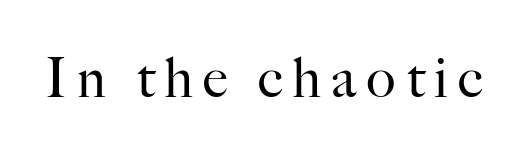
{"serif": "yes", "italic": "no", "bold": "no", "weight": "regular", "width": "normal", "stroke_contrast": "high", "x_height": "small", "monospaced": "no", "underline": "no", "glyph_px": 55}
